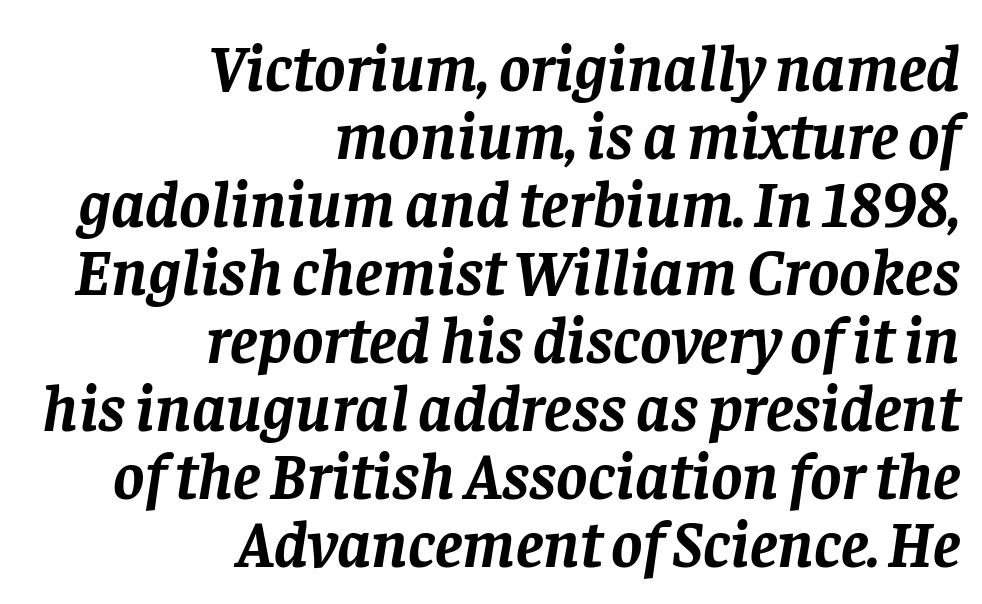
Q: Is the text bold? A: Yes.
Q: Is the text italic (slanted)? A: Yes, it leans right by about 8 degrees.
Q: Is the typeface a serif or a sans-serif typeface? A: Serif.
Q: Is the text underlined? A: No.
Q: How is the paragraph aligned? A: Right-aligned.
Q: Is the spacing between letters normal or unusually wide? A: Normal.
Q: Is the spacing between lines tight, normal or loose? A: Tight.
Q: Width (condensed, normal, or wide)? A: Normal.
Q: Stroke contrast? A: Low.
Q: x-height? A: Large.
Q: Monospaced? A: No.
